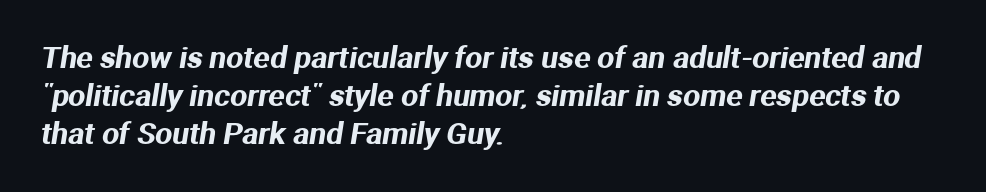
I'd call this a sans setting — the letters go barefoot. The paragraph has a hard left edge and a soft right edge. No word sits above an underline. No extra tracking has been applied to these lines. Baseline-to-baseline distance is the conventional proportion of letter height.
